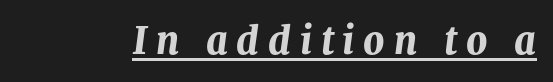
The image shows 37 px bold type, italic (leaning right); set unusually wide letter spacing (+0.24 em), underlined; medium stroke contrast and a medium x-height.
